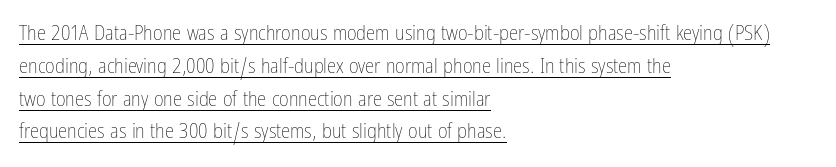
Q: Is the text bold? A: No.
Q: Is the text italic (slanted)? A: No, it is upright.
Q: Is the text underlined? A: Yes.
Q: How is the paragraph aligned? A: Left-aligned.
Q: Is the spacing between letters normal or unusually wide? A: Normal.
Q: Is the spacing between lines tight, normal or loose? A: Normal.
